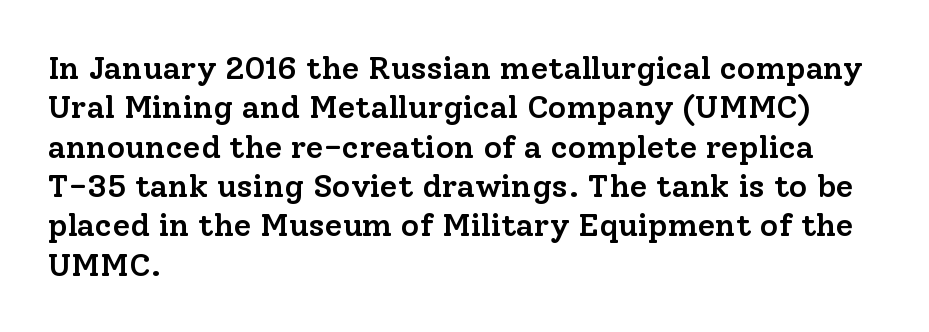
Q: Is the text bold? A: Semi-bold.
Q: Is the text italic (slanted)? A: No, it is upright.
Q: Is the typeface a serif or a sans-serif typeface? A: Serif.
Q: Is the text underlined? A: No.
Q: How is the paragraph aligned? A: Left-aligned.
Q: Is the spacing between letters normal or unusually wide? A: Normal.
Q: Width (condensed, normal, or wide)? A: Normal.
Q: Stroke contrast? A: Low.
Q: x-height? A: Medium.
Q: Monospaced? A: No.
